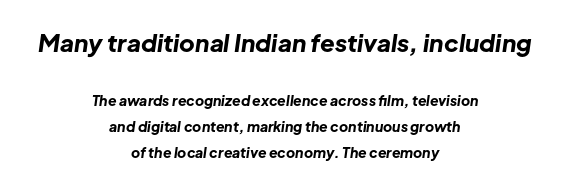
The image shows 24 px bold type, italic (leaning right); set centered, line spacing 1.87x, normal letter spacing, not underlined; the first (top) block is 1.71x larger.
